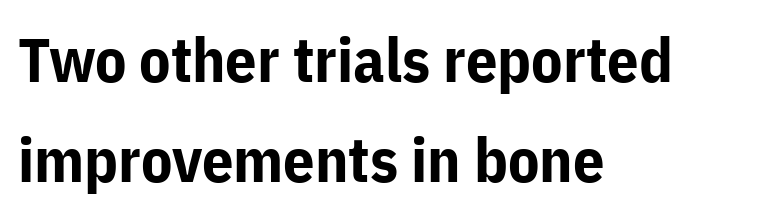
{"serif": "no", "italic": "no", "bold": "yes", "weight": "bold", "width": "normal", "stroke_contrast": "low", "x_height": "medium", "monospaced": "no", "underline": "no", "align": "left", "line_spacing": "normal", "line_spacing_ratio": 1.61, "letter_spacing": "normal", "letter_spacing_em": 0.0, "glyph_px": 62}
